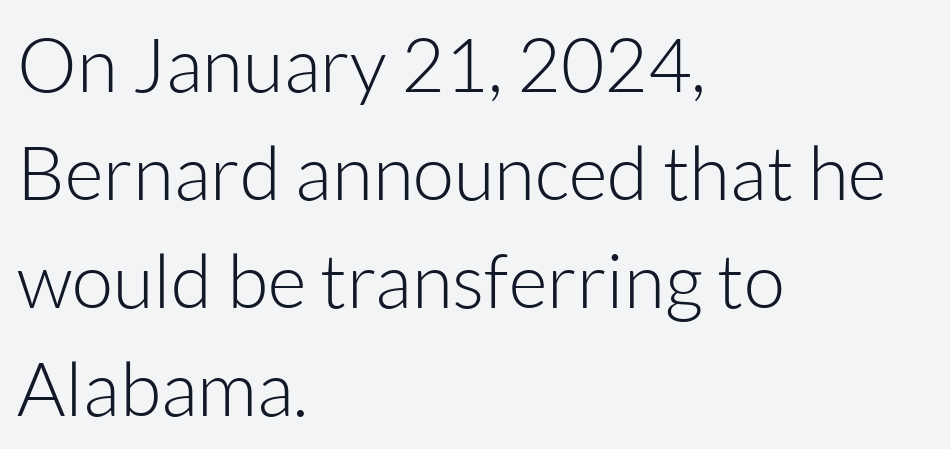
Where is the straight margin? On the left. The lettering stays uniformly vertical, giving the passage a roman look. Weight: regular or lighter. The rendering shows plain stroke endings on the letterforms — a sans-serif design. Proportional: the letters do not fall into vertical columns. Honestly, the letter spacing is just normal — you wouldn't notice it.
